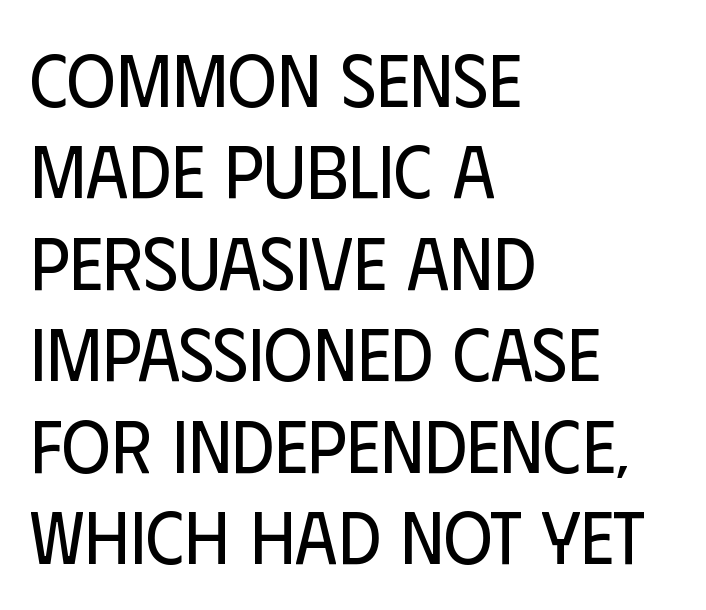
Each stroke keeps to a modest, everyday thickness or less. The space directly below the letters is spotless. Spacing verdict: proportional, widths tailored to each character. You can tell from the bare stems that sans-serif type was used. In terms of posture, this sample is upright. Horizontally, the lines are justified to the leading edge only.
